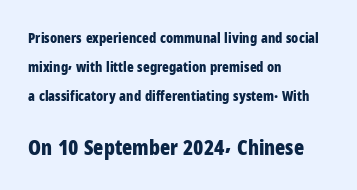
{"italic": "no", "bold": "yes", "underline": "no", "align": "left", "line_spacing": "loose", "line_spacing_ratio": 2.07, "letter_spacing": "normal", "letter_spacing_em": 0.0, "larger_block": "second", "size_ratio": 1.5, "glyph_px": 21}
